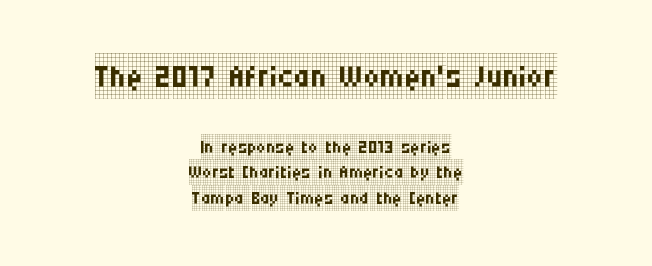
Every character sits straight up, as roman type does. The compositor balanced each line on the midline. Descenders hang freely into open space. Is this a fixed-width face? No — the glyphs have proportional, varying widths. Line spacing here is tight. Nothing unusual about the tracking: characters are spaced as the font intends.
